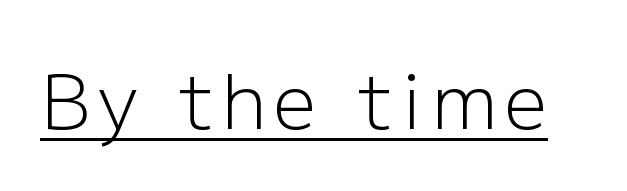
Check where the strokes stop: nothing finishes them off — pure sans. Each letter keeps its own natural width here, so spacing adapts to shape. Compared with undecorated copy, this sample adds a rule below the words. The letters stand upright; this is a roman face. A light-to-regular cut is what we see here.
